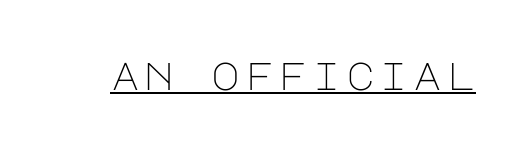
Q: Is the text bold? A: No.
Q: Is the text italic (slanted)? A: No, it is upright.
Q: Is the typeface a serif or a sans-serif typeface? A: Sans-serif.
Q: Is the text underlined? A: Yes.
Q: Width (condensed, normal, or wide)? A: Normal.
Q: Stroke contrast? A: Low.
Q: x-height? A: Large.
